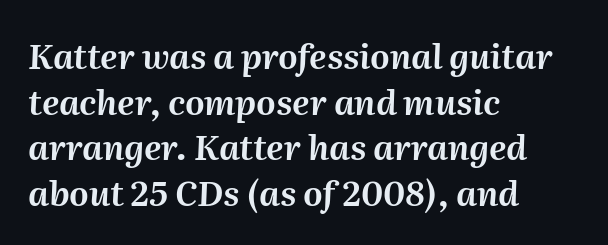
Q: Is the text italic (slanted)? A: Yes, it leans right by about 2 degrees.
Q: Is the text underlined? A: No.
Q: How is the paragraph aligned? A: Left-aligned.
Q: Is the spacing between letters normal or unusually wide? A: Normal.
Q: Is the spacing between lines tight, normal or loose? A: Normal.
Q: Width (condensed, normal, or wide)? A: Normal.
Q: Stroke contrast? A: Medium.
Q: x-height? A: Medium.
Q: Monospaced? A: No.
